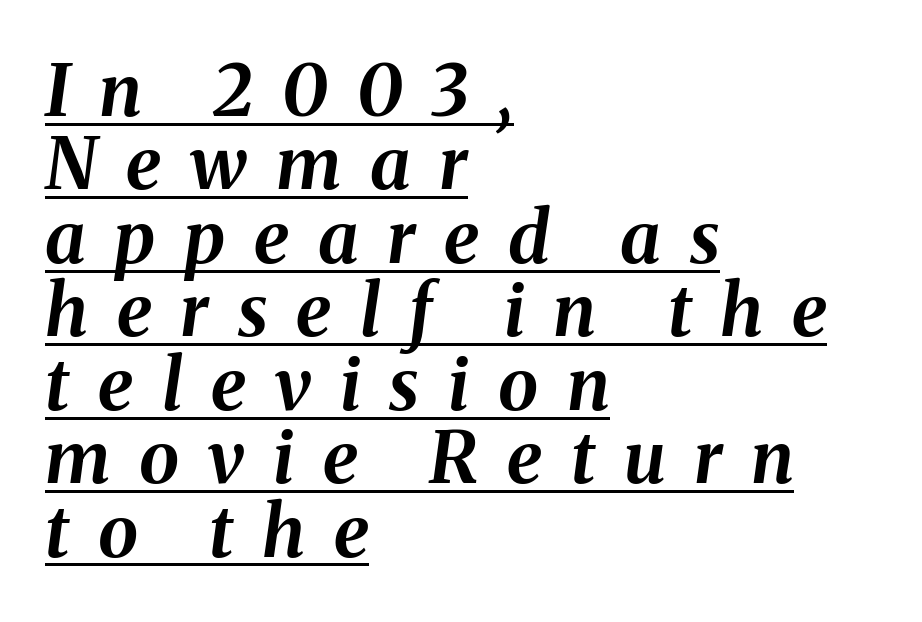
The image shows 72 px bold type, italic (leaning right); set left-aligned, tight line spacing (1.02x), unusually wide letter spacing (+0.4 em), underlined; medium stroke contrast and a medium x-height.
